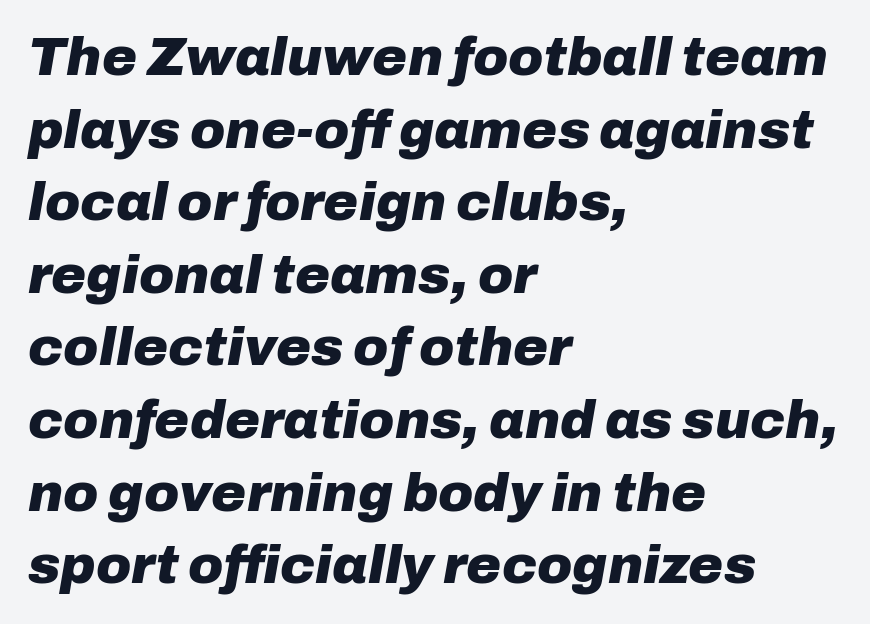
The image shows 53 px heavy type, italic (leaning right); set left-aligned, normal line spacing (1.37x), normal letter spacing, not underlined; low stroke contrast and a medium x-height.
